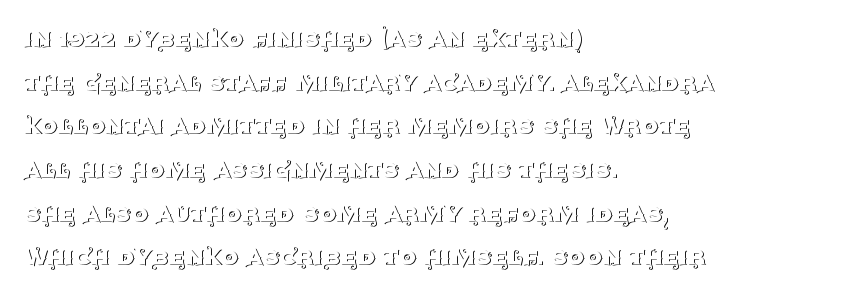
{"serif": "yes", "italic": "no", "bold": "no", "weight": "thin", "width": "normal", "stroke_contrast": "medium", "x_height": "large", "monospaced": "no", "underline": "no", "align": "left", "line_spacing": "normal", "line_spacing_ratio": 1.56, "letter_spacing": "normal", "letter_spacing_em": 0.0, "glyph_px": 28}
